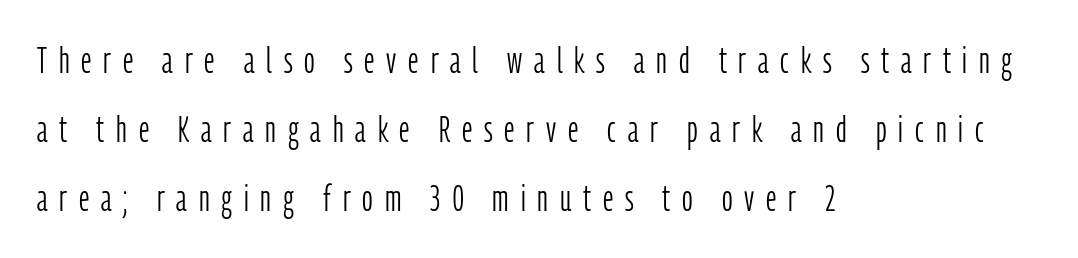
The baseline area is clear. Letters have the restrained weight of plain body copy at most. Each letter's strokes conclude bluntly, with no projecting serifs. Here the designer chose a conventional face with non-uniform glyph widths. The line texture is sparse and dotted thanks to wide tracking.
